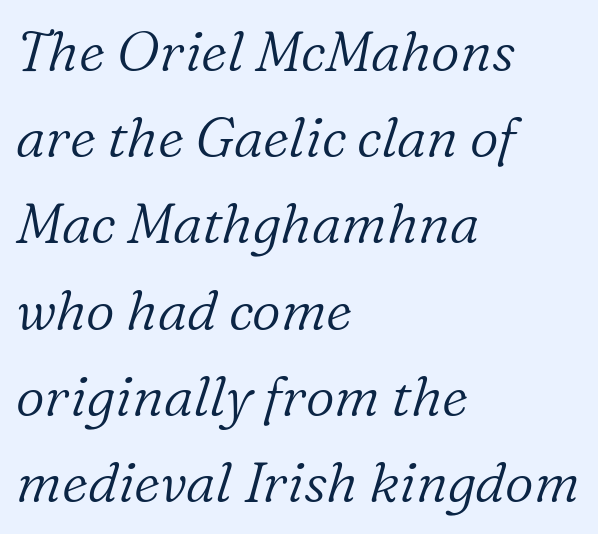
Anything drawn beneath the words? Only blank space. Looking at the ascenders, they clearly lean. Interline gaps are of average width in this sample. This is serif lettering, the kind often seen in printed books. A light-to-regular cut is what we see here. The letters advance in unequal steps, a hallmark of proportional type.
